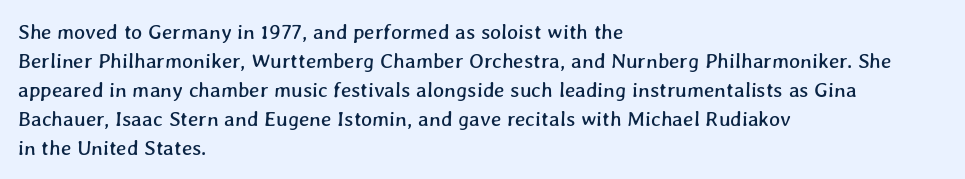
Q: Is the text underlined? A: No.
Q: How is the paragraph aligned? A: Left-aligned.
Q: Is the spacing between letters normal or unusually wide? A: Normal.
Q: Is the spacing between lines tight, normal or loose? A: Normal.
